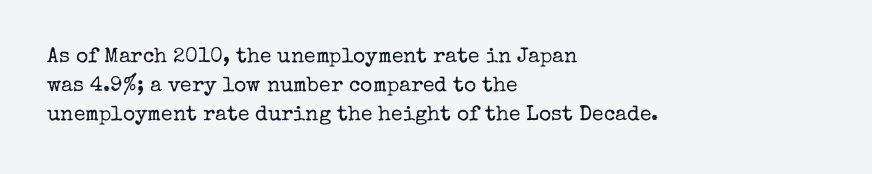
{"italic": "no", "bold": "no", "underline": "no", "align": "left", "line_spacing": "normal", "line_spacing_ratio": 1.38, "letter_spacing": "normal", "letter_spacing_em": 0.0, "glyph_px": 21}
